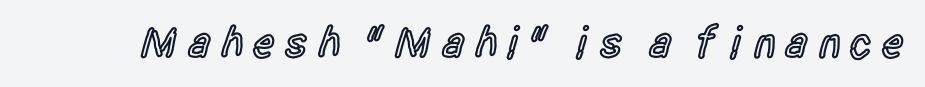
The image shows 44 px semibold, condensed sans-serif type; set unusually wide letter spacing (+0.2 em), not underlined; a large x-height.
